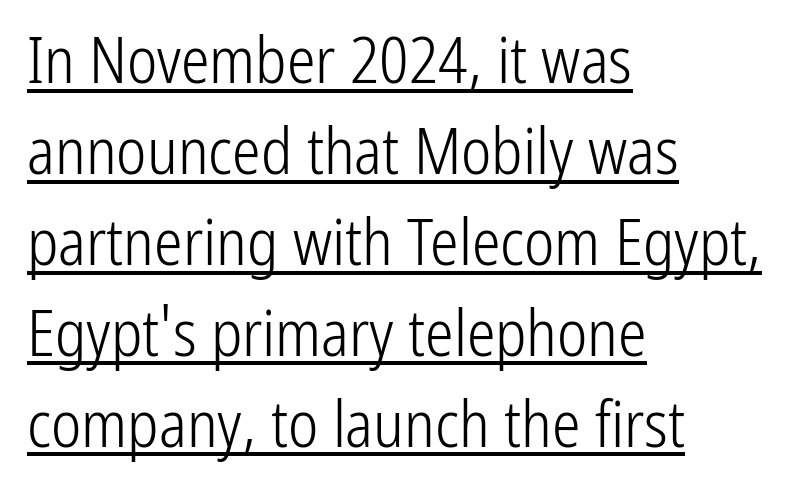
No heavy texture on the line: the type isn't bold. In terms of letterform style, serifs are entirely absent. The rendering anchors every line to the left-hand side. Evenly set lines give the paragraph a standard silhouette.
